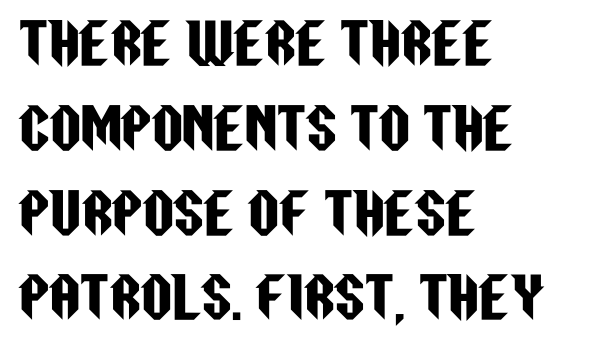
{"serif": "no", "italic": "no", "width": "condensed", "stroke_contrast": "low", "x_height": "large", "monospaced": "no", "underline": "no", "align": "left", "line_spacing": "normal", "line_spacing_ratio": 1.57, "letter_spacing": "normal", "letter_spacing_em": 0.0, "glyph_px": 54}
